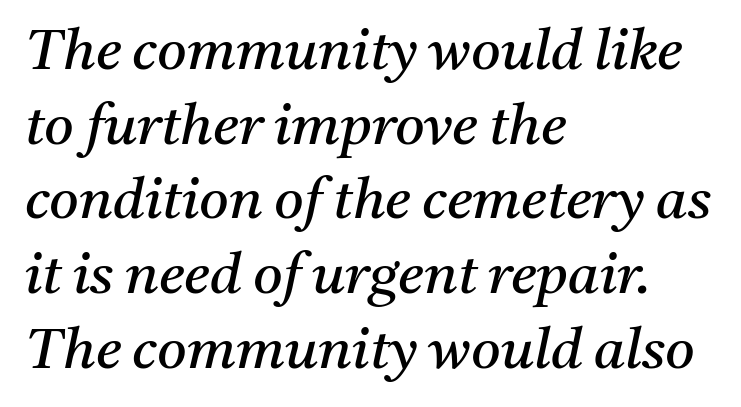
{"serif": "yes", "italic": "yes", "lean": "right", "slant_degrees": 11, "bold": "no", "weight": "regular", "width": "normal", "stroke_contrast": "medium", "x_height": "medium", "monospaced": "no", "underline": "no", "align": "left", "line_spacing": "normal", "line_spacing_ratio": 1.31, "letter_spacing": "normal", "letter_spacing_em": 0.0, "glyph_px": 57}
